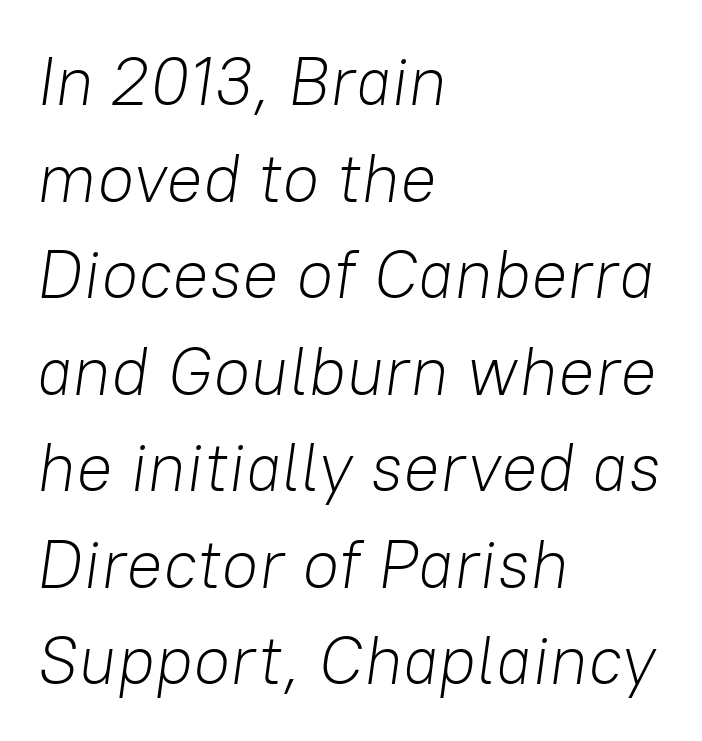
{"italic": "yes", "lean": "right", "slant_degrees": 8, "bold": "no", "weight": "light", "width": "normal", "stroke_contrast": "low", "x_height": "medium", "monospaced": "no", "underline": "no", "align": "left", "line_spacing": "normal", "line_spacing_ratio": 1.42, "letter_spacing": "normal", "letter_spacing_em": 0.0, "glyph_px": 68}
